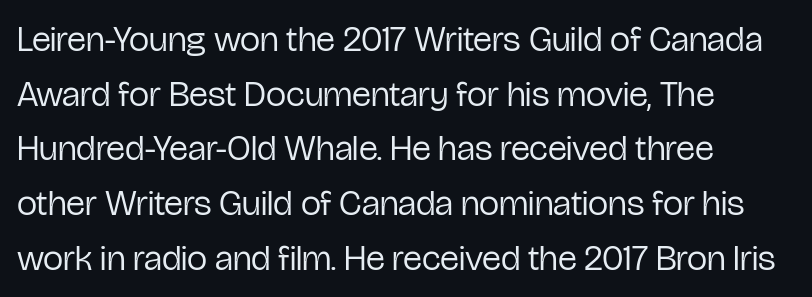
Q: Is the text bold? A: No.
Q: Is the text italic (slanted)? A: No, it is upright.
Q: Is the typeface a serif or a sans-serif typeface? A: Sans-serif.
Q: Is the text underlined? A: No.
Q: How is the paragraph aligned? A: Left-aligned.
Q: Is the spacing between letters normal or unusually wide? A: Normal.
Q: Is the spacing between lines tight, normal or loose? A: Normal.
Q: Width (condensed, normal, or wide)? A: Condensed.
Q: Stroke contrast? A: Low.
Q: x-height? A: Medium.
Q: Monospaced? A: No.
